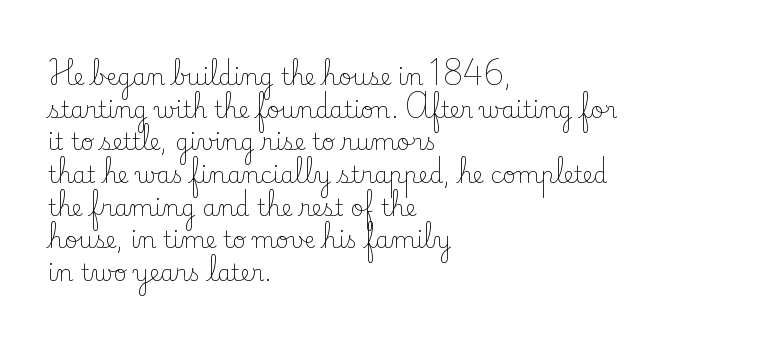
Characters follow at the spacing the type designer built in. The letterforms sit at book weight or below. Rendered with straight, roman letterforms. The rows are spaced the way most documents space them. The strip under each line holds only bare page.
